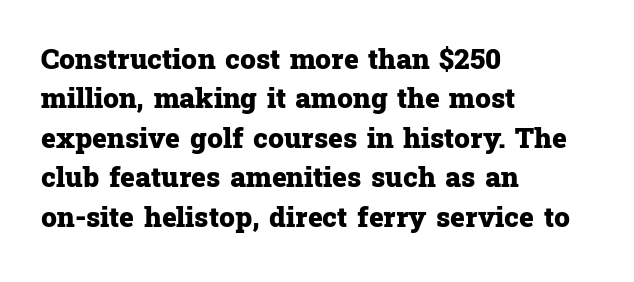
The image shows 28 px heavy serif type, upright; set left-aligned, normal line spacing (1.41x), normal letter spacing, not underlined; low stroke contrast and a medium x-height.
